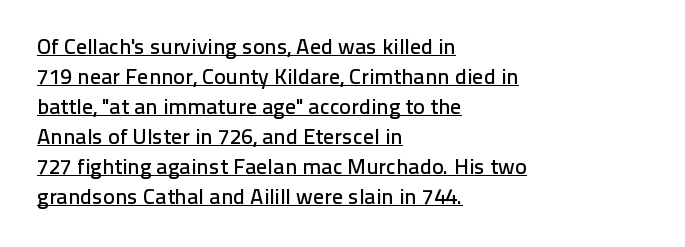
In terms of leading, this rendering sits right in the middle. This sample uses plain, unmodified letter spacing. Italic? Not at all — the glyphs are vertical. The specimen includes a rule beneath the text block's lines. The setting favours the left margin, as ordinary paragraphs usually do.
